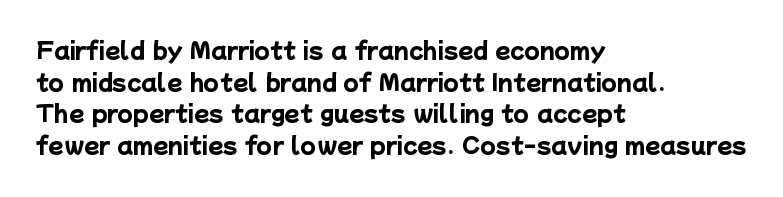
Q: Is the text bold? A: Yes.
Q: Is the text underlined? A: No.
Q: How is the paragraph aligned? A: Left-aligned.
Q: Is the spacing between letters normal or unusually wide? A: Normal.
Q: Is the spacing between lines tight, normal or loose? A: Normal.
